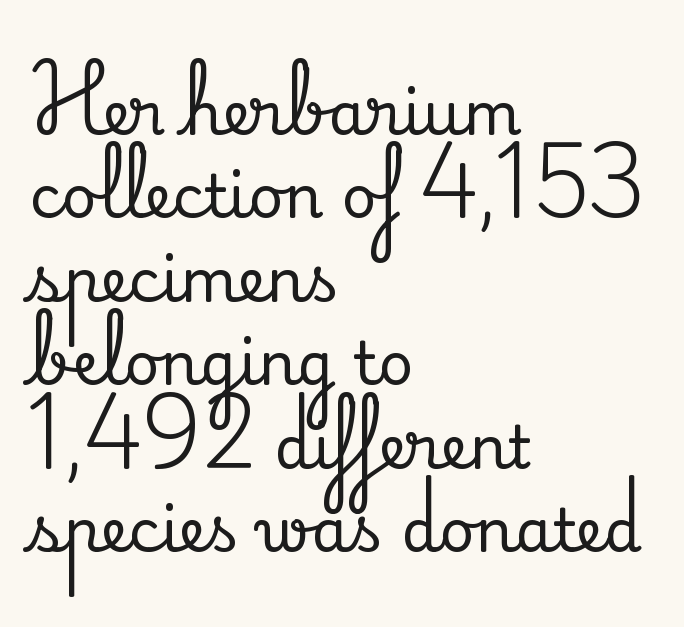
{"serif": "yes", "italic": "no", "width": "normal", "stroke_contrast": "medium", "x_height": "small", "monospaced": "no", "underline": "no", "align": "left", "line_spacing": "normal", "line_spacing_ratio": 1.39, "letter_spacing": "normal", "letter_spacing_em": 0.0, "glyph_px": 60}
